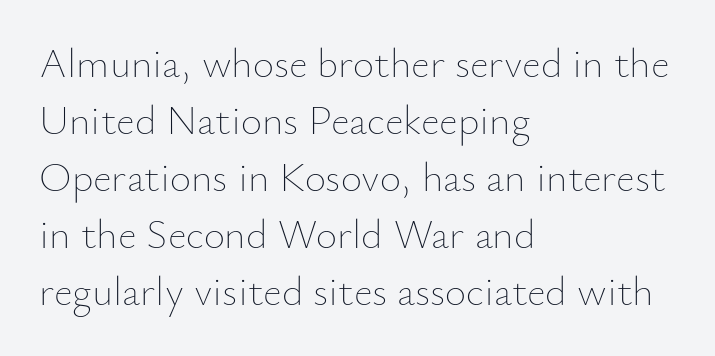
Here the designer chose a conventional face with non-uniform glyph widths. Here the glyphs are tracked normally, forming tight word shapes. Reading down the block, your eye returns to a fixed left position each line. A clean baseline with only descenders dipping below it.
